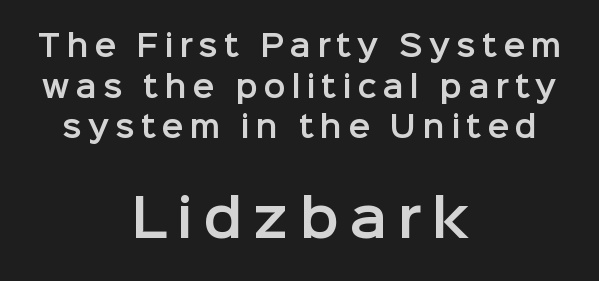
The image shows 51 px sans-serif type, upright; set centered, normal line spacing (1.4x), unusually wide letter spacing (+0.2 em), not underlined; the second (bottom) block is 1.76x larger; low stroke contrast and a medium x-height.
